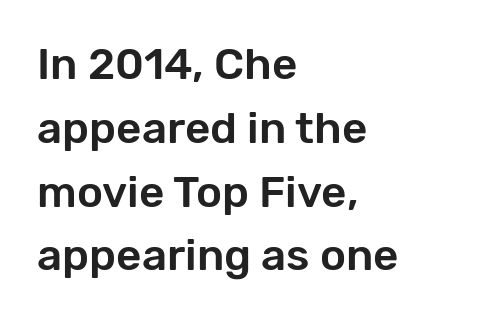
{"serif": "no", "italic": "no", "width": "normal", "stroke_contrast": "low", "x_height": "medium", "monospaced": "no", "underline": "no", "align": "left", "line_spacing": "normal", "line_spacing_ratio": 1.45, "letter_spacing": "normal", "letter_spacing_em": 0.0, "glyph_px": 44}
